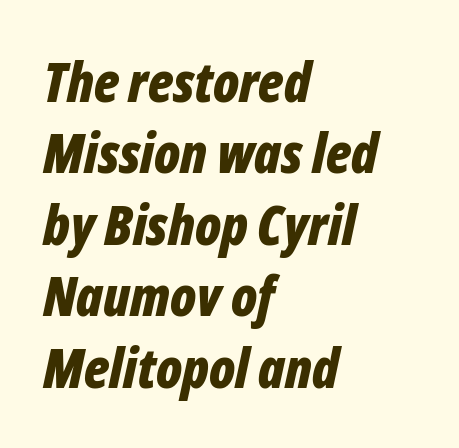
Q: Is the text bold? A: Yes.
Q: Is the text italic (slanted)? A: Yes, it leans right by about 12 degrees.
Q: Is the text underlined? A: No.
Q: How is the paragraph aligned? A: Left-aligned.
Q: Is the spacing between letters normal or unusually wide? A: Normal.
Q: Is the spacing between lines tight, normal or loose? A: Normal.
Q: Width (condensed, normal, or wide)? A: Condensed.
Q: Stroke contrast? A: Low.
Q: x-height? A: Medium.
Q: Monospaced? A: No.
